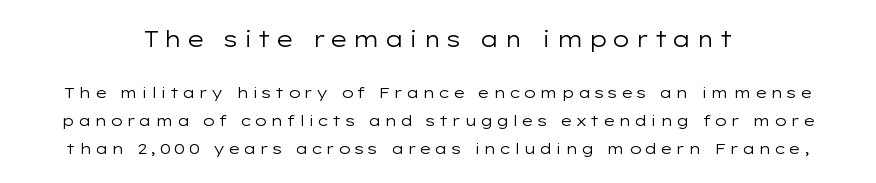
The initial chunk of copy outweighs the following chunk in type size. Substantial extra tracking has been applied to these lines. The specimen omits any rule beneath the text block's lines. Does the lettering tilt? It doesn't — this is upright.
